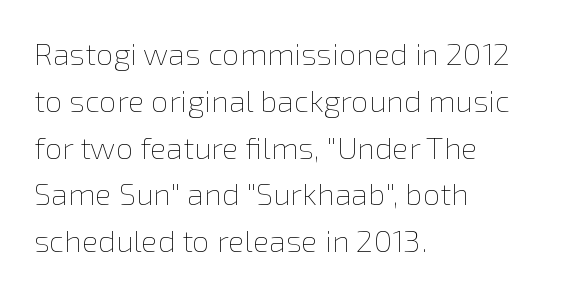
The image shows 31 px thin type, upright; set left-aligned, normal line spacing (1.51x), normal letter spacing, not underlined; low stroke contrast and a medium x-height.
